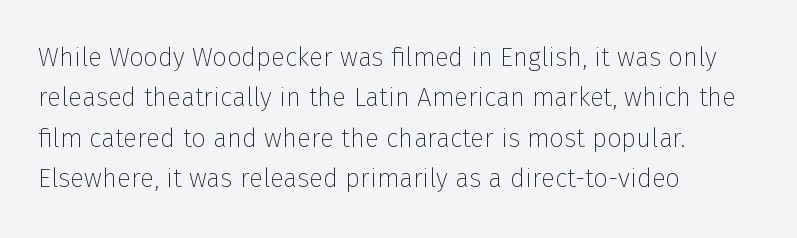
Q: Is the text bold? A: No.
Q: Is the text italic (slanted)? A: No, it is upright.
Q: Is the text underlined? A: No.
Q: How is the paragraph aligned? A: Left-aligned.
Q: Is the spacing between letters normal or unusually wide? A: Normal.
Q: Is the spacing between lines tight, normal or loose? A: Normal.
